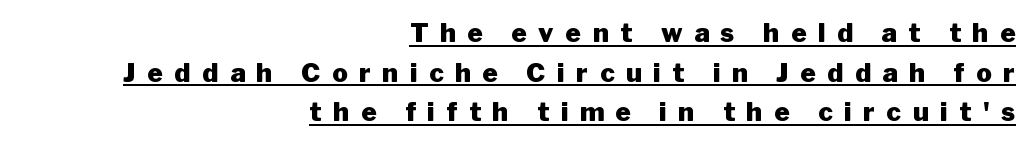
The face used here has the dense, thick strokes of a bold. Notice how a bar underscores the lettering throughout. Each line ends at the same right margin while the left side varies. Horizontal bands of white between lines are of average thickness. How are the letters spaced? Widely, with obvious added tracking.
